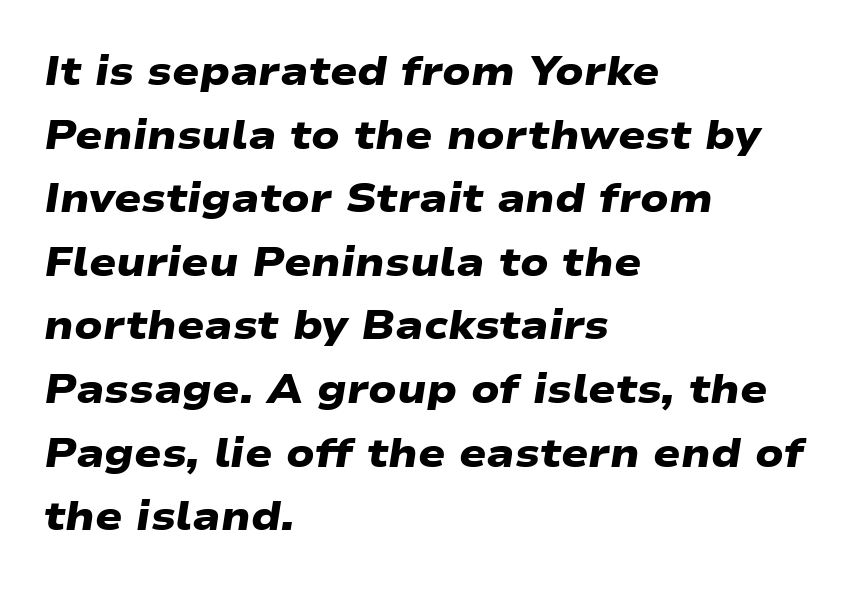
The image shows 40 px heavy, wide sans-serif type; set left-aligned, normal line spacing (1.59x), normal letter spacing, not underlined; low stroke contrast and a medium x-height.
